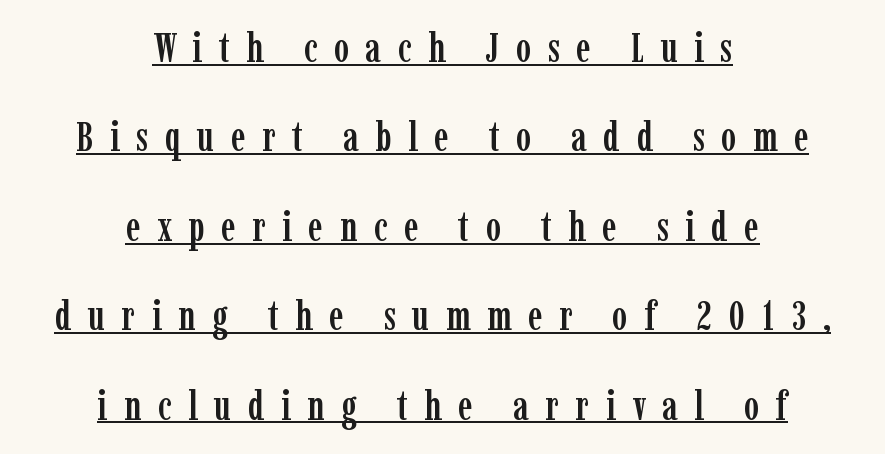
{"serif": "yes", "italic": "no", "width": "condensed", "stroke_contrast": "low", "x_height": "medium", "monospaced": "no", "underline": "yes", "align": "center", "line_spacing": "loose", "line_spacing_ratio": 2.18, "letter_spacing": "wide", "letter_spacing_em": 0.4, "glyph_px": 41}
